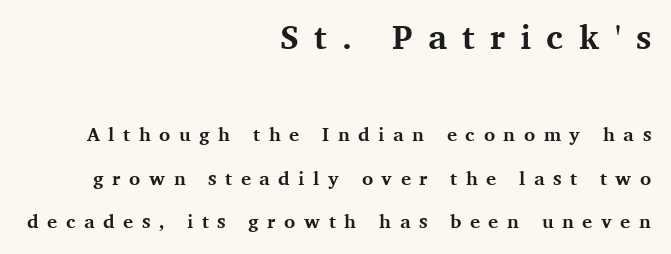
{"serif": "yes", "italic": "no", "bold": "yes", "weight": "bold", "width": "normal", "stroke_contrast": "medium", "x_height": "medium", "monospaced": "no", "underline": "no", "align": "right", "line_spacing": "loose", "line_spacing_ratio": 2.29, "letter_spacing": "wide", "letter_spacing_em": 0.45, "larger_block": "first", "size_ratio": 1.79, "glyph_px": 34}
